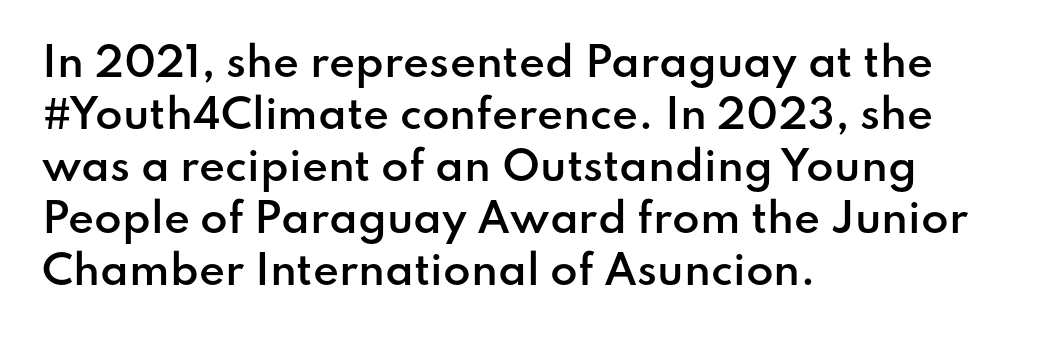
{"serif": "no", "italic": "no", "bold": "semi", "weight": "semibold", "width": "normal", "stroke_contrast": "low", "x_height": "small", "monospaced": "no", "underline": "no", "align": "left", "line_spacing": "normal", "line_spacing_ratio": 1.3, "letter_spacing": "normal", "letter_spacing_em": 0.0, "glyph_px": 40}
